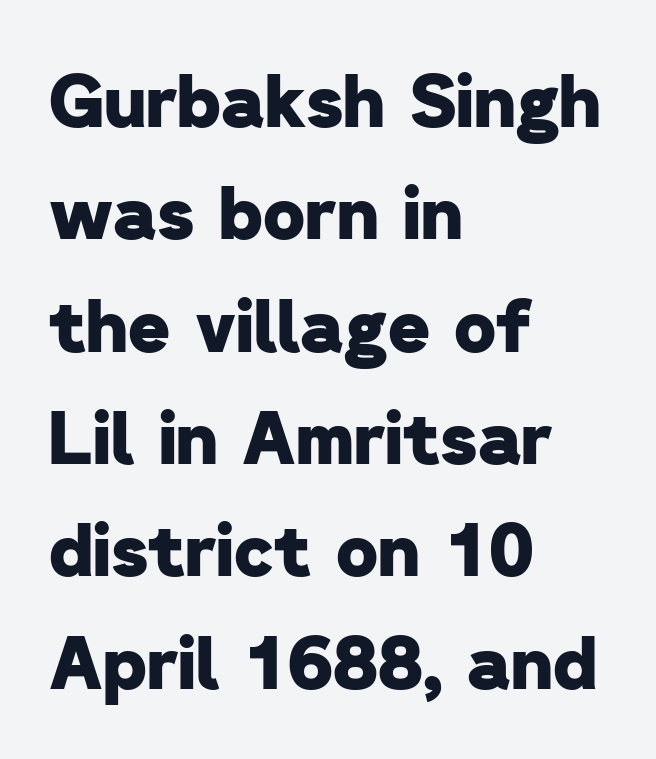
Q: Is the text bold? A: Yes.
Q: Is the typeface a serif or a sans-serif typeface? A: Sans-serif.
Q: Is the text underlined? A: No.
Q: How is the paragraph aligned? A: Left-aligned.
Q: Is the spacing between letters normal or unusually wide? A: Normal.
Q: Is the spacing between lines tight, normal or loose? A: Normal.
Q: Width (condensed, normal, or wide)? A: Normal.
Q: Stroke contrast? A: Low.
Q: x-height? A: Medium.
Q: Monospaced? A: No.
